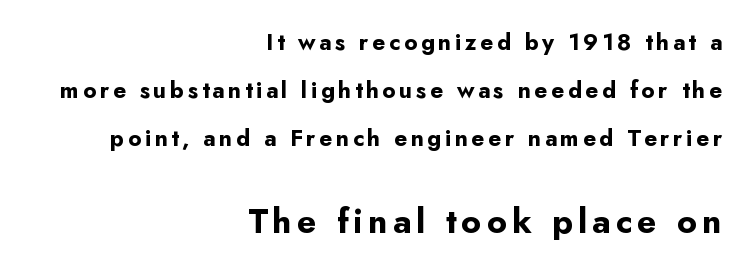
{"serif": "no", "italic": "no", "bold": "yes", "weight": "bold", "width": "normal", "stroke_contrast": "low", "x_height": "small", "monospaced": "no", "underline": "no", "align": "right", "line_spacing": "loose", "line_spacing_ratio": 2.08, "larger_block": "second", "size_ratio": 1.48, "glyph_px": 34}
